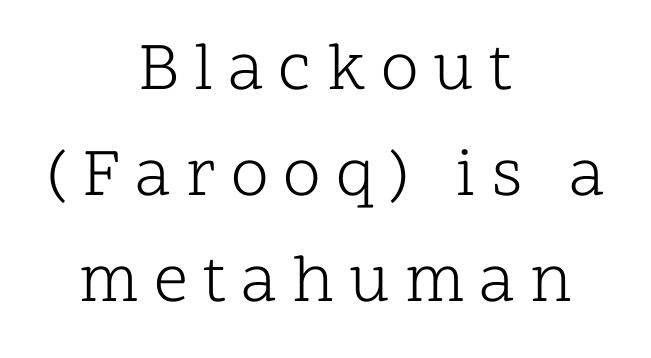
{"serif": "yes", "italic": "no", "bold": "no", "weight": "light", "width": "normal", "stroke_contrast": "low", "x_height": "medium", "monospaced": "no", "underline": "no", "align": "center", "line_spacing": "normal", "line_spacing_ratio": 1.56, "letter_spacing": "wide", "letter_spacing_em": 0.22, "glyph_px": 68}
